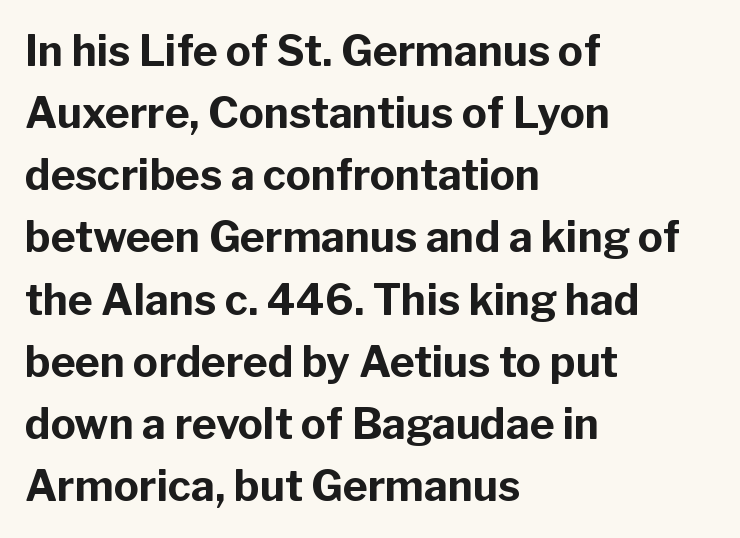
The image shows 42 px bold sans-serif type, upright; set left-aligned, normal line spacing (1.48x), normal letter spacing, not underlined; low stroke contrast and a medium x-height.
